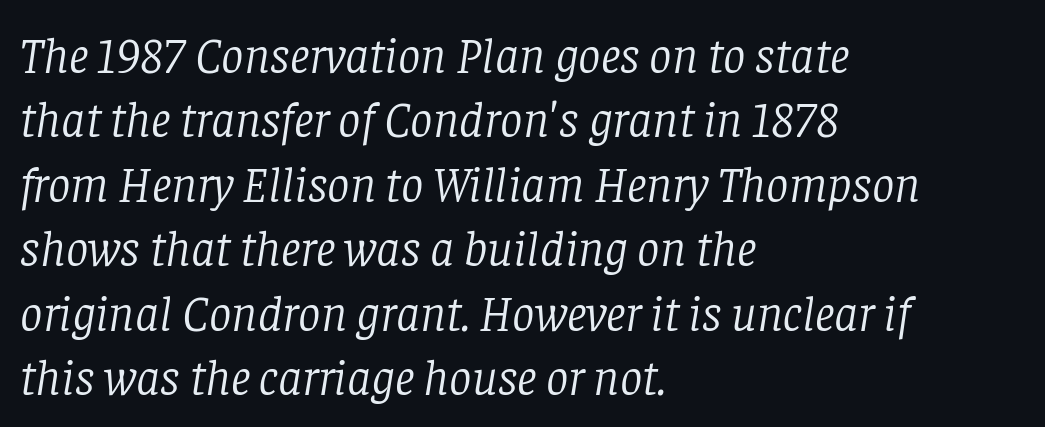
The image shows 50 px light serif type, italic (leaning right); set left-aligned, normal line spacing (1.29x), normal letter spacing, not underlined; low stroke contrast and a large x-height.
